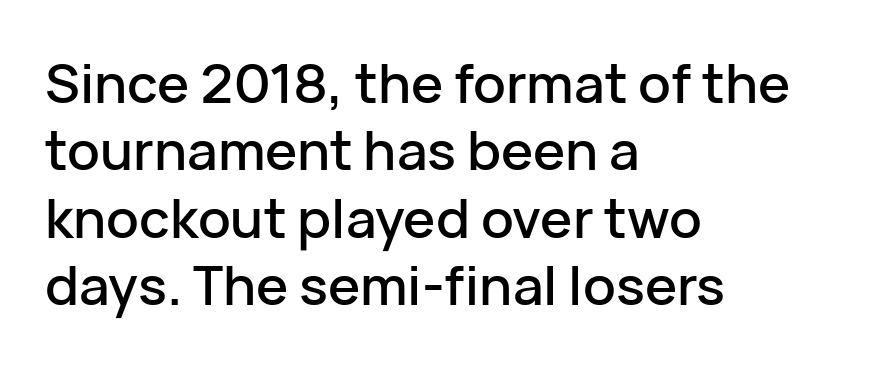
{"serif": "no", "italic": "no", "width": "normal", "stroke_contrast": "low", "x_height": "medium", "monospaced": "no", "underline": "no", "align": "left", "line_spacing": "normal", "line_spacing_ratio": 1.25, "letter_spacing": "normal", "letter_spacing_em": 0.0, "glyph_px": 54}
